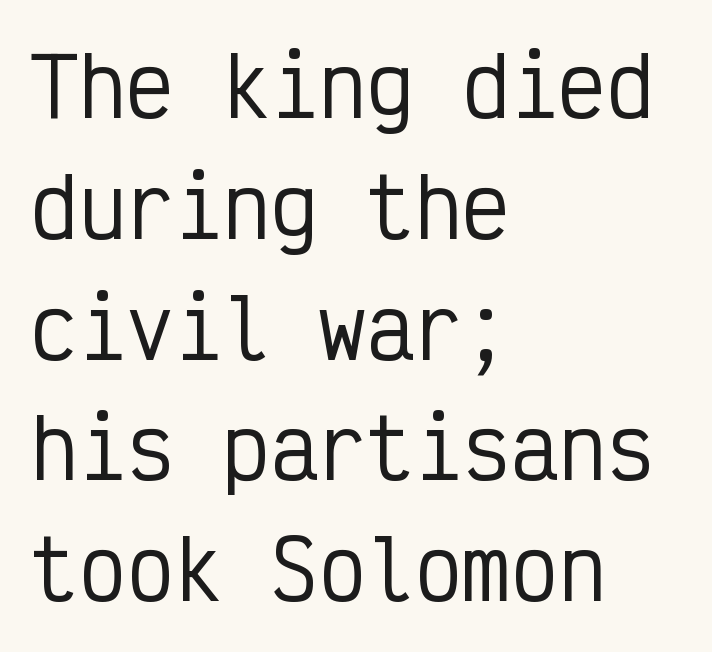
Notice how the stems are strictly vertical — no italics here. The setting favours the left margin, as ordinary paragraphs usually do. Plain, unruled lines of type. In terms of letterspacing, this is plain default setting.
